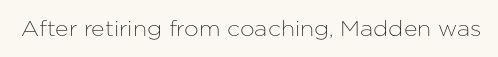
The image shows 21 px text type, upright; set normal letter spacing, not underlined.
